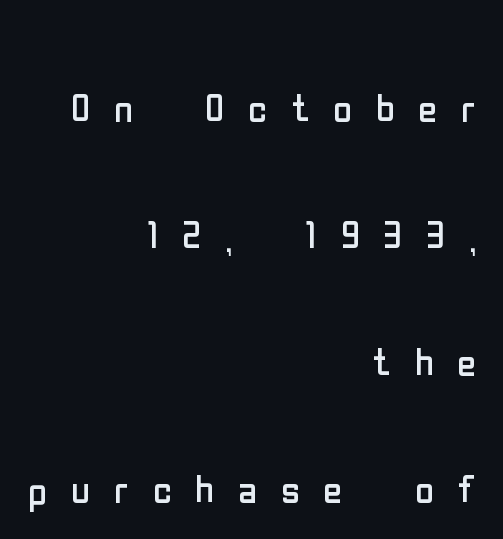
Q: Is the text bold? A: No.
Q: Is the text italic (slanted)? A: No, it is upright.
Q: Is the typeface a serif or a sans-serif typeface? A: Sans-serif.
Q: Is the text underlined? A: No.
Q: How is the paragraph aligned? A: Right-aligned.
Q: Is the spacing between letters normal or unusually wide? A: Unusually wide.
Q: Is the spacing between lines tight, normal or loose? A: Loose.
Q: Width (condensed, normal, or wide)? A: Condensed.
Q: Stroke contrast? A: Low.
Q: x-height? A: Medium.
Q: Monospaced? A: No.
